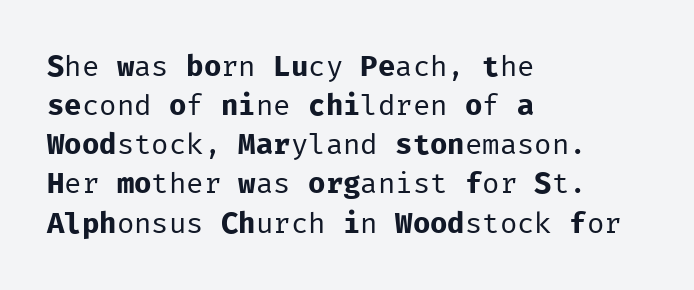
The image shows 29 px regular-weight sans-serif type, upright, monospaced; set left-aligned, normal line spacing (1.35x), normal letter spacing, not underlined; low stroke contrast and a medium x-height.
